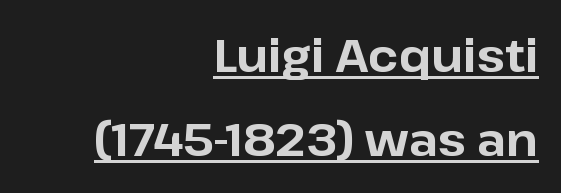
The image shows 45 px bold sans-serif type, upright; set right-aligned, line spacing 1.87x, normal letter spacing, underlined; low stroke contrast and a medium x-height.
